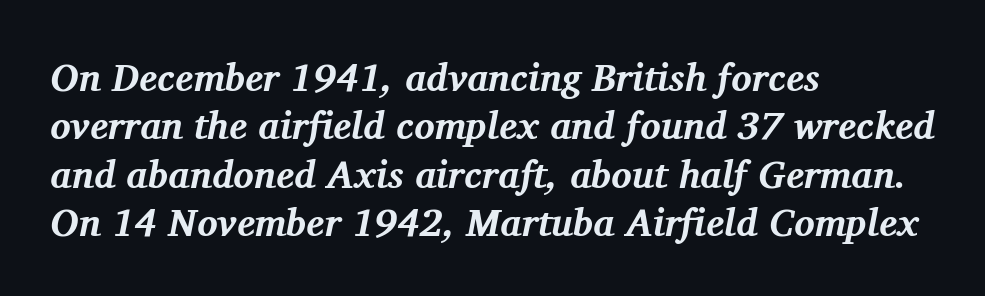
The image shows 38 px bold serif type, italic (leaning right); set left-aligned, normal line spacing (1.27x), normal letter spacing, not underlined; medium stroke contrast and a medium x-height.
